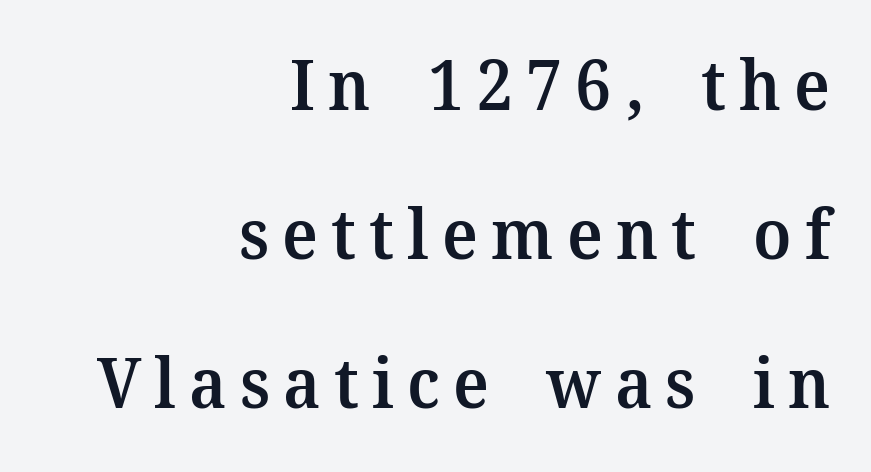
Line ends are locked; line starts wander. How would I describe the line gaps? Wide and relaxed. The typography opts for an upright posture over an oblique one. Looks like regular typesetting: each glyph gets only the width it needs. Has an underline been added? It has not. This sample uses a serif face.
